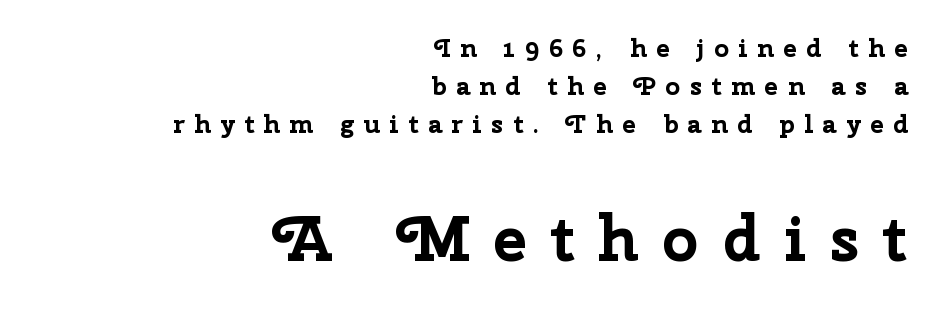
Q: Is the text bold? A: Yes.
Q: Is the text italic (slanted)? A: No, it is upright.
Q: Is the typeface a serif or a sans-serif typeface? A: Sans-serif.
Q: Is the text underlined? A: No.
Q: How is the paragraph aligned? A: Right-aligned.
Q: Is the spacing between letters normal or unusually wide? A: Unusually wide.
Q: Is the spacing between lines tight, normal or loose? A: Normal.
Q: Which block of text is set in a larger size, the first (top) or the second (bottom)? A: The second (bottom) one.
Q: Width (condensed, normal, or wide)? A: Normal.
Q: Stroke contrast? A: Low.
Q: x-height? A: Medium.
Q: Monospaced? A: No.
